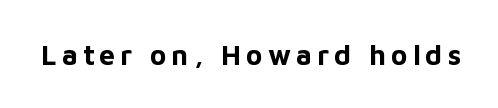
Is there any slant? The stems are plumb. The glyphs in this specimen are sans serif. The face used here is proportionally spaced, like ordinary book or web type. The typesetting leans heavy: a genuine bold. Beneath every word, the page is bare.
